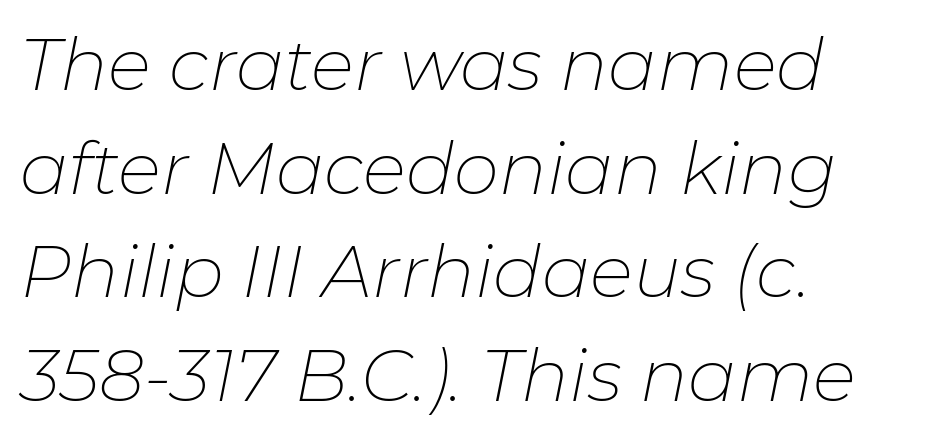
Q: Is the text bold? A: No.
Q: Is the text italic (slanted)? A: Yes, it leans right by about 11 degrees.
Q: Is the text underlined? A: No.
Q: How is the paragraph aligned? A: Left-aligned.
Q: Is the spacing between letters normal or unusually wide? A: Normal.
Q: Is the spacing between lines tight, normal or loose? A: Normal.
Q: Width (condensed, normal, or wide)? A: Normal.
Q: Stroke contrast? A: Low.
Q: x-height? A: Medium.
Q: Monospaced? A: No.
